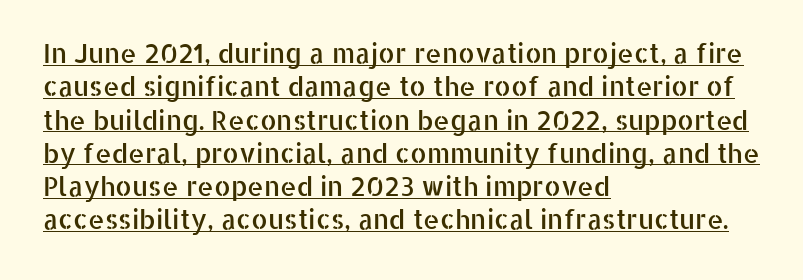
Q: Is the text italic (slanted)? A: No, it is upright.
Q: Is the text underlined? A: Yes.
Q: How is the paragraph aligned? A: Left-aligned.
Q: Is the spacing between letters normal or unusually wide? A: Normal.
Q: Is the spacing between lines tight, normal or loose? A: Normal.
